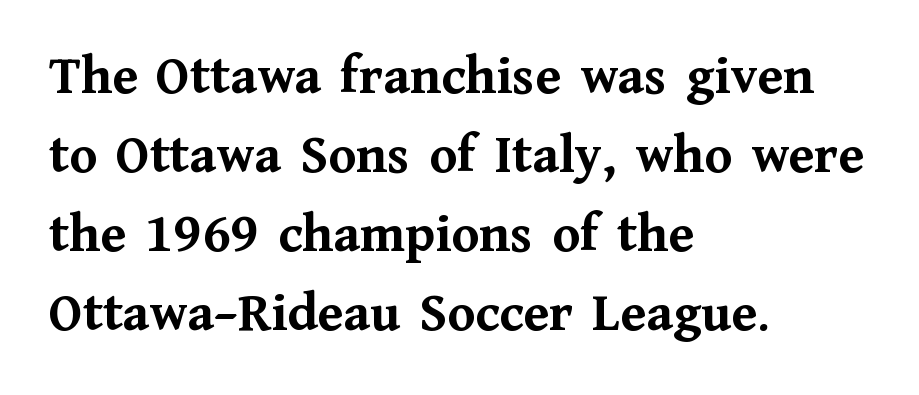
The image shows 56 px semibold serif type, upright; set left-aligned, normal line spacing (1.41x), normal letter spacing, not underlined; medium stroke contrast and a medium x-height.
